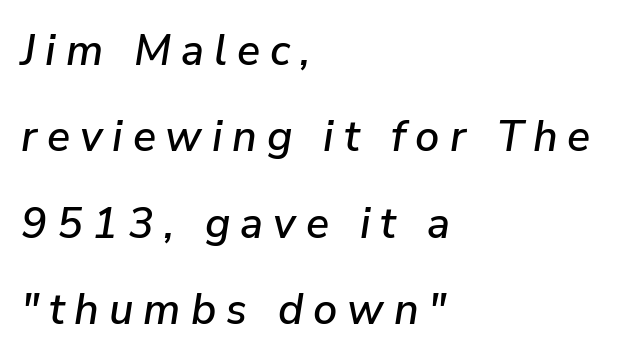
This sample uses expanded letter spacing, leaving extra air between glyphs. Successive baselines arrive slowly, with a big drop between each. The rendering anchors every line to the left-hand side. The words here are not underlined. The rendering uses natural spacing where letterforms have individual widths.
